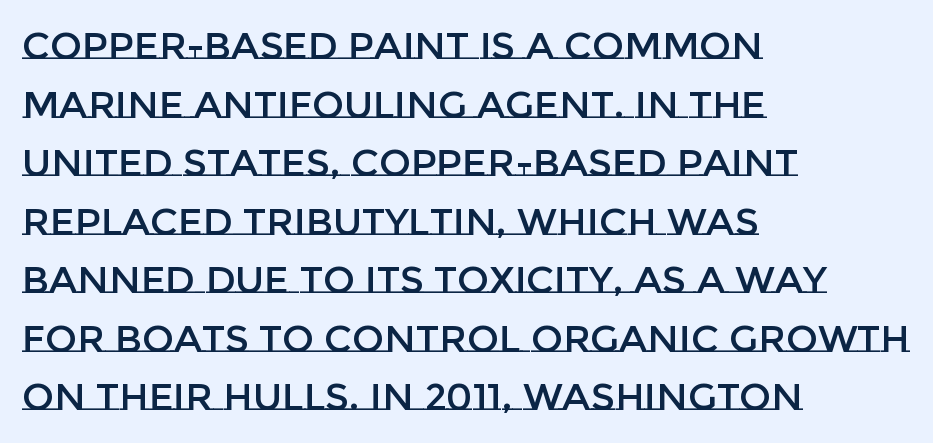
Rows of type keep a routine distance in the vertical direction. The paragraph has a hard left edge and a soft right edge. Glance below the letters and you will spot only blank space. This is the regular roman posture of the typeface. Varying glyph widths throughout — classic text-font behaviour.
